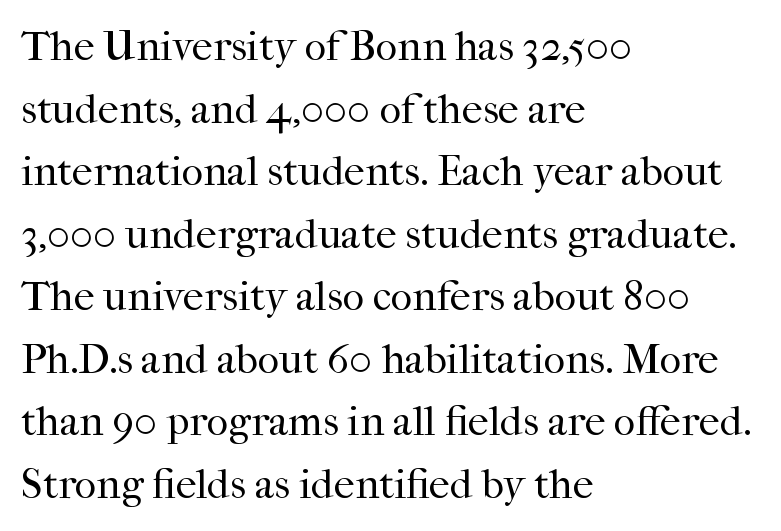
The image shows 42 px regular-weight serif type, upright; set left-aligned, normal line spacing (1.49x), normal letter spacing, not underlined; high stroke contrast and a medium x-height.
